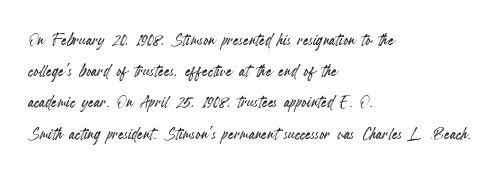
Q: Is the text italic (slanted)? A: Yes.
Q: Is the text underlined? A: No.
Q: How is the paragraph aligned? A: Left-aligned.
Q: Is the spacing between letters normal or unusually wide? A: Normal.
Q: Is the spacing between lines tight, normal or loose? A: Normal.
